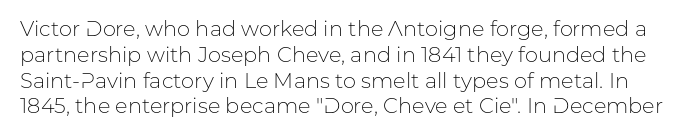
The image shows 21 px text type, upright; set line spacing 1.23x, normal letter spacing, not underlined.
